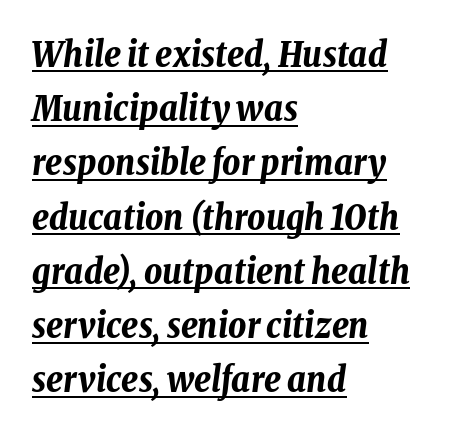
{"italic": "yes", "lean": "right", "slant_degrees": 8, "bold": "yes", "weight": "bold", "width": "condensed", "stroke_contrast": "low", "x_height": "medium", "monospaced": "no", "underline": "yes", "align": "left", "line_spacing": "normal", "line_spacing_ratio": 1.55, "letter_spacing": "normal", "letter_spacing_em": 0.0, "glyph_px": 35}
